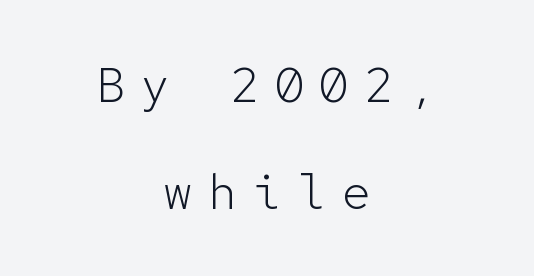
The image shows 49 px light sans-serif type, upright, monospaced; set centered, loose line spacing (2.18x), unusually wide letter spacing (+0.31 em), not underlined; low stroke contrast and a medium x-height.
